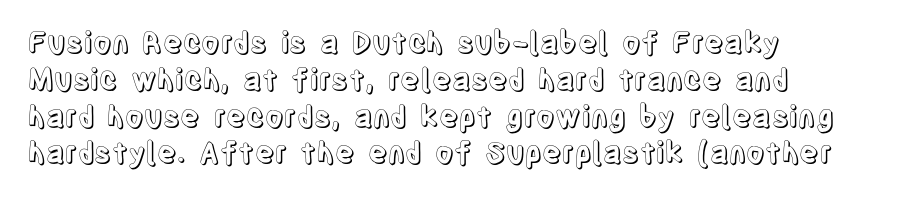
Q: Is the text italic (slanted)? A: No, it is upright.
Q: Is the text underlined? A: No.
Q: How is the paragraph aligned? A: Left-aligned.
Q: Is the spacing between letters normal or unusually wide? A: Normal.
Q: Is the spacing between lines tight, normal or loose? A: Normal.
Q: Width (condensed, normal, or wide)? A: Condensed.
Q: x-height? A: Large.
Q: Monospaced? A: No.
